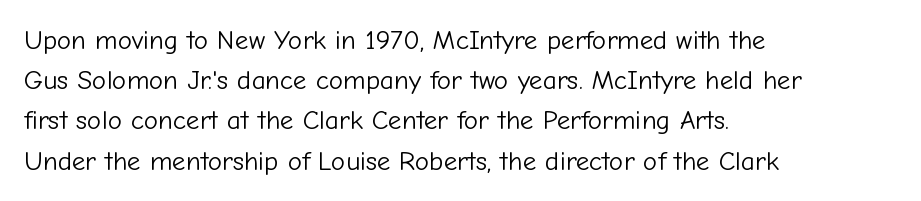
{"italic": "no", "bold": "no", "underline": "no", "align": "left", "line_spacing": "normal", "line_spacing_ratio": 1.49, "letter_spacing": "normal", "letter_spacing_em": 0.0, "glyph_px": 27}
